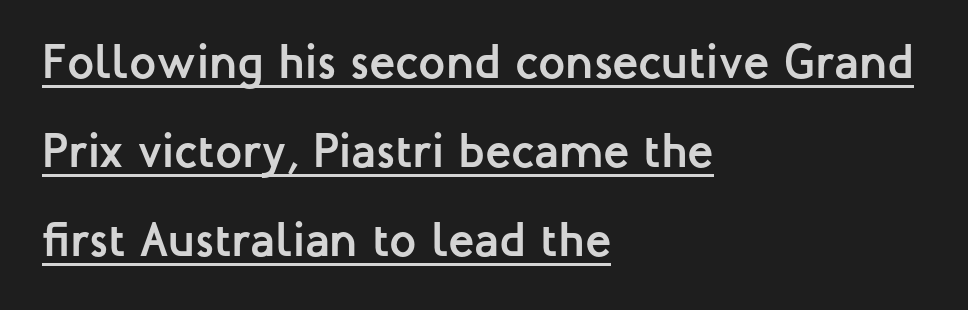
{"serif": "no", "italic": "no", "bold": "yes", "weight": "semibold", "width": "normal", "stroke_contrast": "low", "x_height": "medium", "monospaced": "no", "underline": "yes", "align": "left", "line_spacing_ratio": 1.85, "letter_spacing": "normal", "letter_spacing_em": 0.0, "glyph_px": 48}
